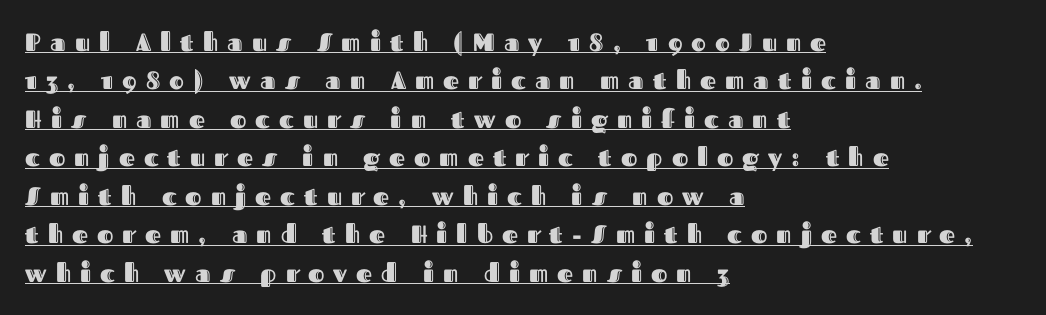
{"italic": "no", "underline": "yes", "align": "left", "line_spacing": "normal", "line_spacing_ratio": 1.54, "letter_spacing": "wide", "letter_spacing_em": 0.36, "glyph_px": 25}
